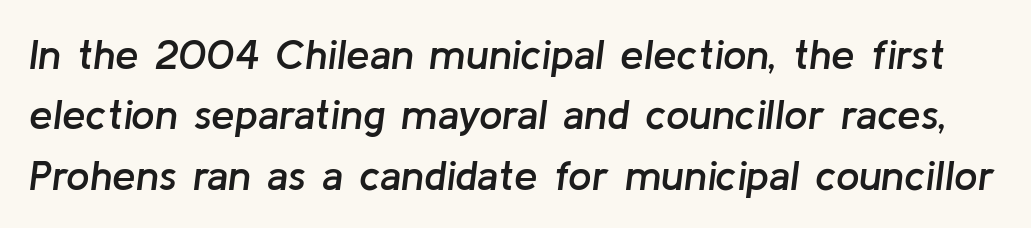
Default kerning and tracking; the words read as compact shapes. Note the varied advance widths — an 'i' is clearly narrower than an 'm'. Leading: standard. Tall strokes in this sample are angled rather than plumb.
